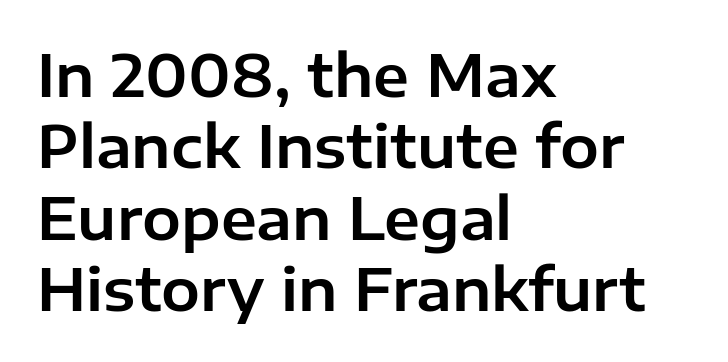
{"serif": "no", "italic": "no", "width": "normal", "stroke_contrast": "low", "x_height": "medium", "monospaced": "no", "underline": "no", "align": "left", "line_spacing_ratio": 1.23, "letter_spacing": "normal", "letter_spacing_em": 0.0, "glyph_px": 58}
